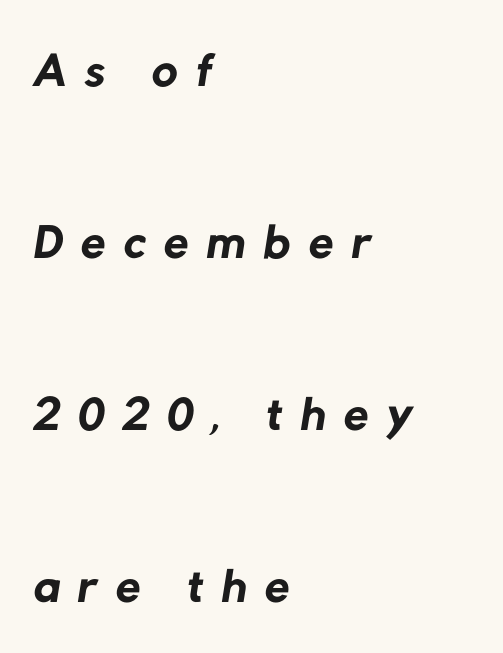
Q: Is the text bold? A: No.
Q: Is the typeface a serif or a sans-serif typeface? A: Sans-serif.
Q: Is the text underlined? A: No.
Q: How is the paragraph aligned? A: Left-aligned.
Q: Is the spacing between letters normal or unusually wide? A: Unusually wide.
Q: Is the spacing between lines tight, normal or loose? A: Loose.
Q: Width (condensed, normal, or wide)? A: Normal.
Q: Stroke contrast? A: Low.
Q: x-height? A: Medium.
Q: Monospaced? A: No.
